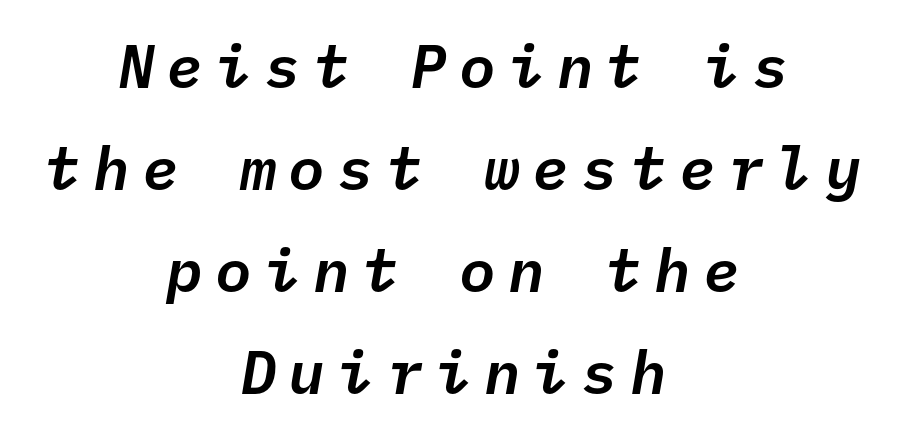
Q: Is the text italic (slanted)? A: Yes, it leans right by about 10 degrees.
Q: Is the text underlined? A: No.
Q: How is the paragraph aligned? A: Centered.
Q: Is the spacing between letters normal or unusually wide? A: Unusually wide.
Q: Is the spacing between lines tight, normal or loose? A: Normal.
Q: Width (condensed, normal, or wide)? A: Normal.
Q: Stroke contrast? A: Low.
Q: x-height? A: Medium.
Q: Monospaced? A: Yes.
